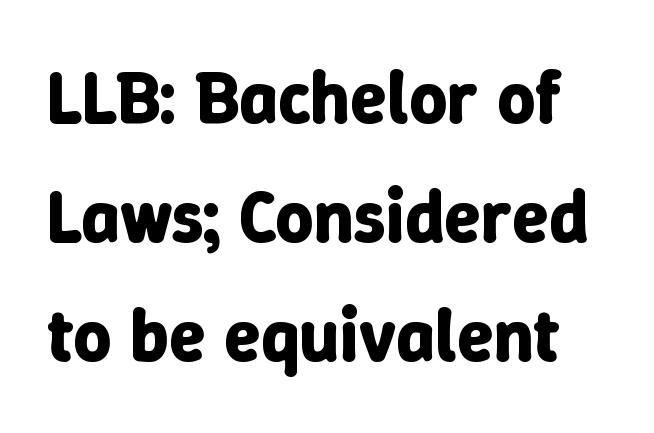
{"italic": "no", "bold": "yes", "weight": "bold", "width": "normal", "stroke_contrast": "low", "x_height": "medium", "monospaced": "no", "underline": "no", "line_spacing": "normal", "line_spacing_ratio": 1.61, "letter_spacing": "normal", "letter_spacing_em": 0.0, "glyph_px": 74}
